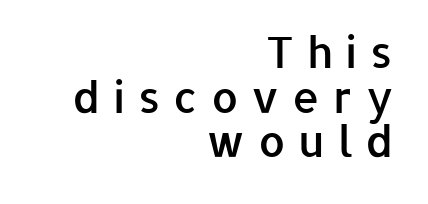
Caption: multi-line text, flush right, ragged left. Between one letter and the next there's a generous, obvious gap. Observe the absence of serifs on each vertical stroke in this sample. Proportional: the letters do not fall into vertical columns. The line-height multiplier appears low, near solid setting. These words are printed semibold, heavier than regular yet not bold.
